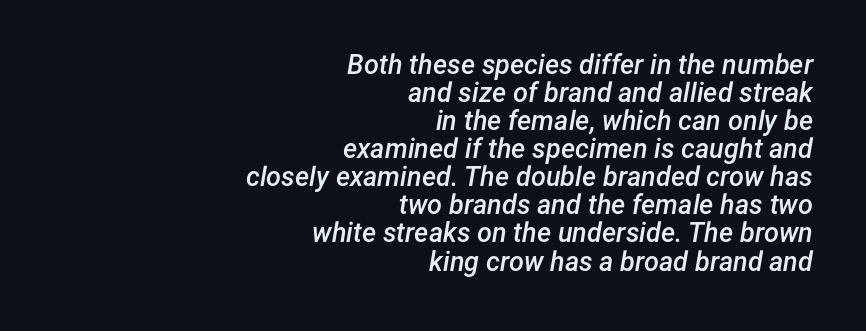
Q: Is the text bold? A: Semi-bold.
Q: Is the text italic (slanted)? A: Yes, it leans right by about 12 degrees.
Q: Is the text underlined? A: No.
Q: How is the paragraph aligned? A: Right-aligned.
Q: Is the spacing between letters normal or unusually wide? A: Normal.
Q: Is the spacing between lines tight, normal or loose? A: Tight.
